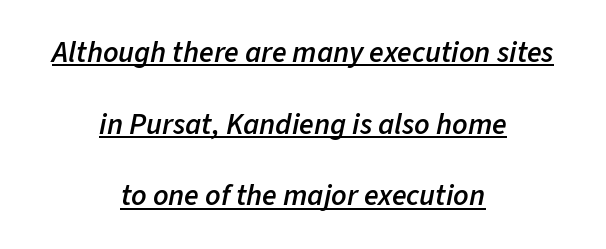
The passage shown has conventional tracking throughout. You could fit nearly another row in the gap between these rows. Would a proofreader flag this as italicized? Yes. These lines are rendered in a variable-pitch font. Underline: present.
